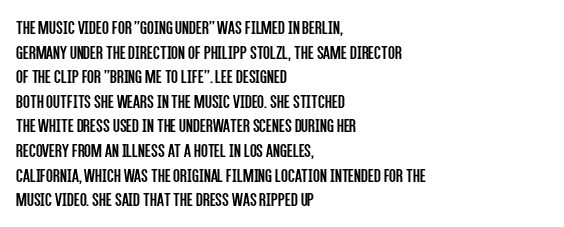
The image shows 20 px text type, upright; set left-aligned, line spacing 1.23x, normal letter spacing, not underlined.
